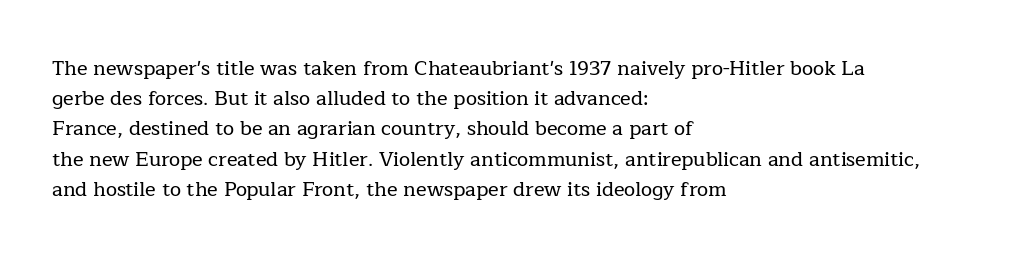
Q: Is the text italic (slanted)? A: No, it is upright.
Q: Is the text underlined? A: No.
Q: How is the paragraph aligned? A: Left-aligned.
Q: Is the spacing between letters normal or unusually wide? A: Normal.
Q: Is the spacing between lines tight, normal or loose? A: Normal.
